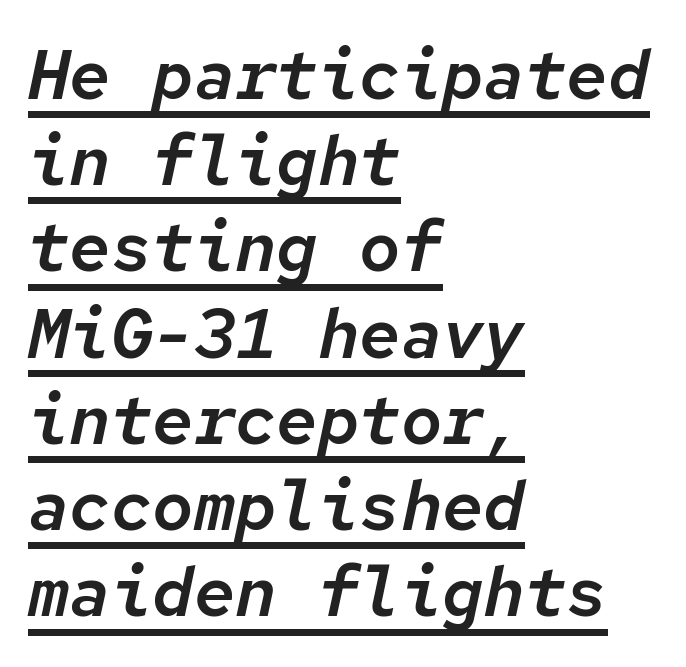
Spacing verdict: monospaced, one width for all characters. The rendered words wear a rule along their underside. The passage shown leans; its letterforms are oblique. Honestly, the row spacing looks completely unremarkable. The tracking reads as untouched default to a designer's eye.
